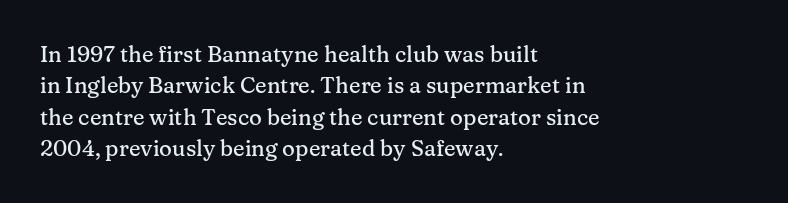
Quick note: underline off. Interline gaps are of average width in this sample. Notice how the stems are strictly vertical — no italics here. How are the letters spaced? Ordinarily, with no added tracking. The lines are quadded left.
